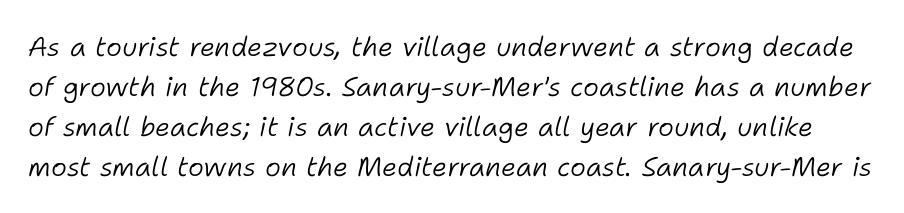
The image shows 27 px text type, italic (leaning right); set normal line spacing (1.48x), normal letter spacing, not underlined.
